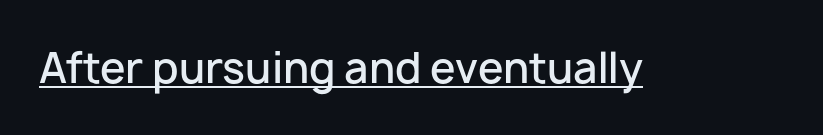
The image shows 41 px semibold sans-serif type, upright; set normal letter spacing, underlined; low stroke contrast and a medium x-height.
